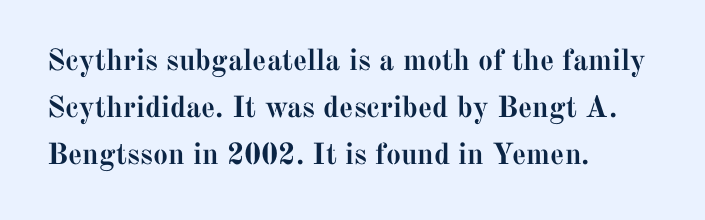
The image shows 30 px semibold serif type, upright; set left-aligned, normal line spacing (1.57x), normal letter spacing, not underlined; medium stroke contrast and a medium x-height.
